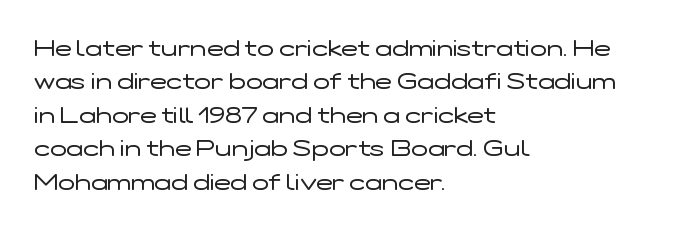
Q: Is the text bold? A: No.
Q: Is the text italic (slanted)? A: No, it is upright.
Q: Is the text underlined? A: No.
Q: How is the paragraph aligned? A: Left-aligned.
Q: Is the spacing between letters normal or unusually wide? A: Normal.
Q: Is the spacing between lines tight, normal or loose? A: Normal.
